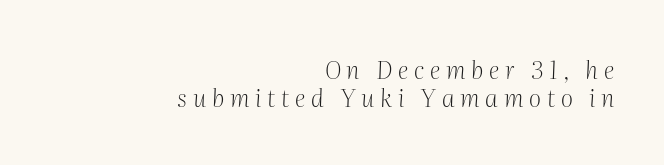
Q: Is the text bold? A: No.
Q: Is the text italic (slanted)? A: Yes, it leans right by about 2 degrees.
Q: Is the text underlined? A: No.
Q: How is the paragraph aligned? A: Right-aligned.
Q: Is the spacing between letters normal or unusually wide? A: Unusually wide.
